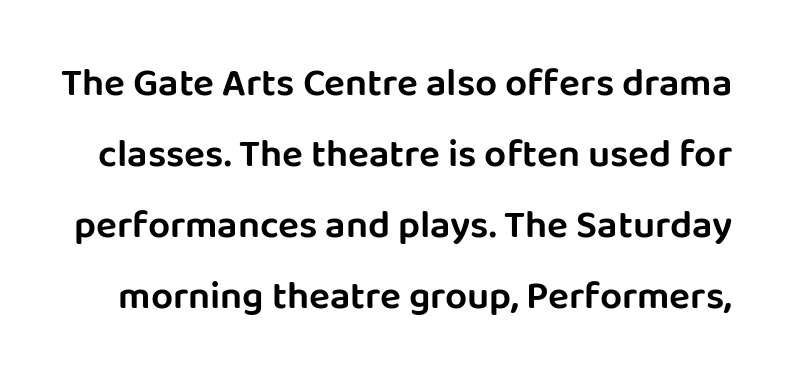
The image shows 39 px sans-serif type, upright; set line spacing 1.82x, normal letter spacing, not underlined; low stroke contrast and a large x-height.
